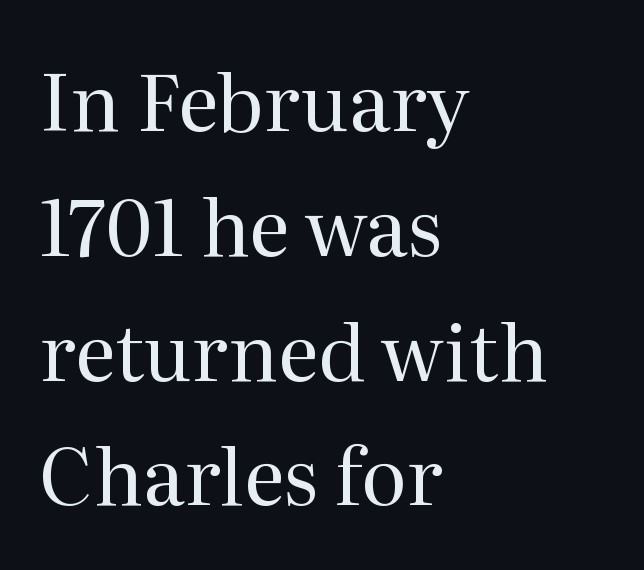
The image shows 78 px regular-weight serif type, upright; set left-aligned, normal line spacing (1.6x), normal letter spacing, not underlined; medium stroke contrast and a medium x-height.
